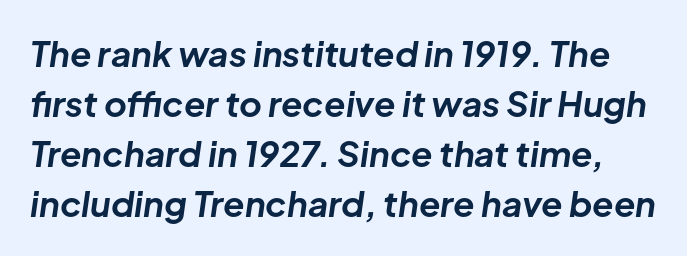
The image shows 35 px bold type, italic (leaning right); set normal line spacing (1.43x), normal letter spacing, not underlined; low stroke contrast and a medium x-height.
